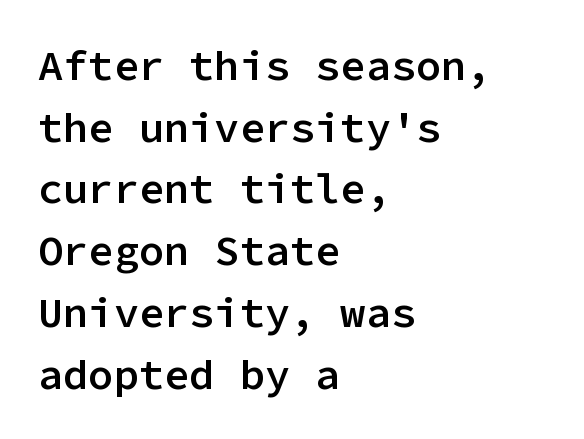
These lines are rendered in a fixed-pitch font. The gaps between neighbouring characters are ordinary and unremarkable. A semibold gives these letters moderate extra thickness, short of bold. Notice how the passage keeps a crisp vertical edge on the left only. The letters stand upright; this is a roman face.
